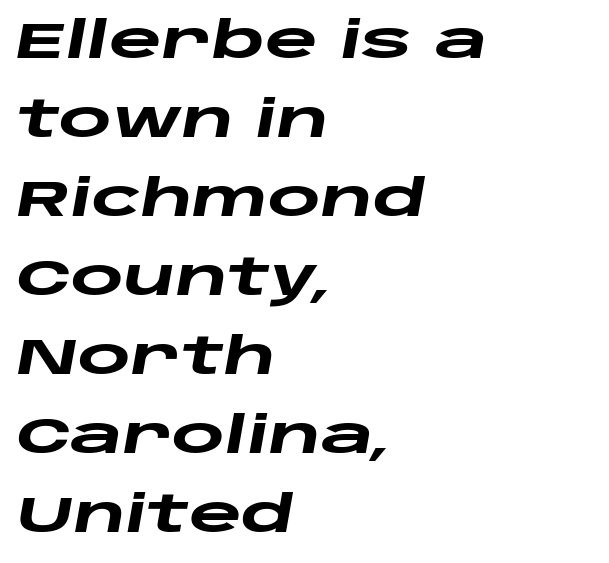
The image shows 51 px heavy, wide type, italic (leaning right); set left-aligned, normal line spacing (1.55x), normal letter spacing, not underlined; low stroke contrast and a large x-height.
